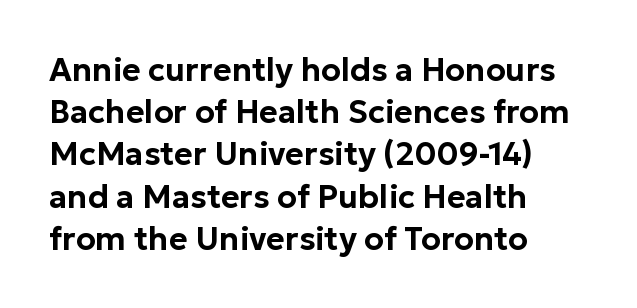
Each line starts at the same left margin while the right side varies. Ascenders rise straight up at ninety degrees. Each word holds together tightly as a unit, with standard inter-letter gaps. Quick note: interline space is typical.
